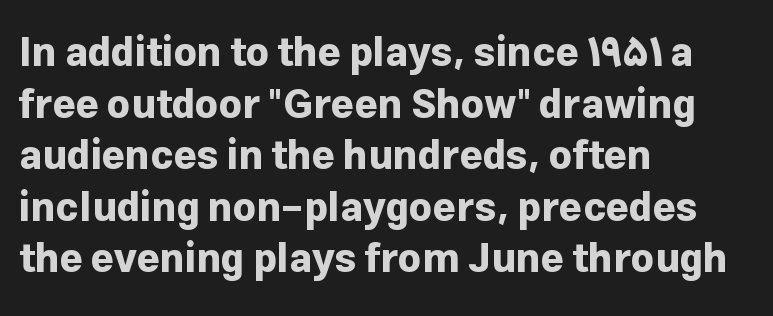
{"serif": "no", "italic": "no", "bold": "yes", "weight": "bold", "width": "normal", "stroke_contrast": "low", "x_height": "medium", "monospaced": "no", "underline": "no", "align": "left", "line_spacing": "normal", "line_spacing_ratio": 1.29, "letter_spacing": "normal", "letter_spacing_em": 0.0, "glyph_px": 40}
